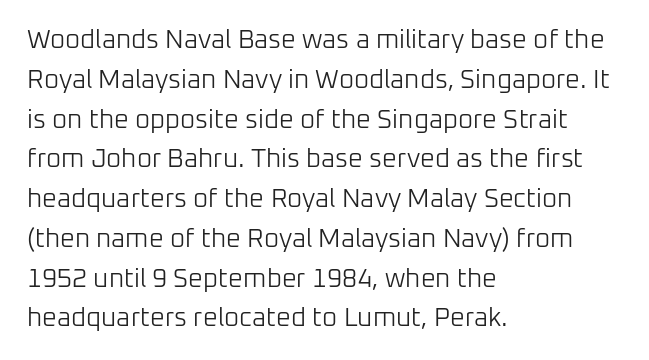
The image shows 26 px text type, upright; set left-aligned, normal line spacing (1.53x), normal letter spacing, not underlined.
